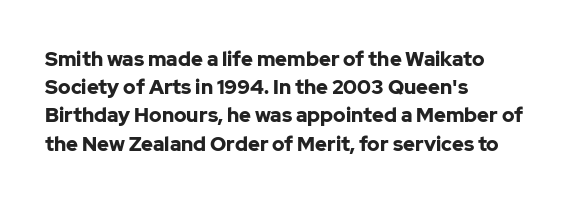
Upright lettering throughout. Each line starts at the same left margin while the right side varies. The passage shown has conventional tracking throughout. The glyphs have the mass of a bold cut. Summary of vertical rhythm: regular, with standard interline spacing. Words float on clear page, feet unadorned.
